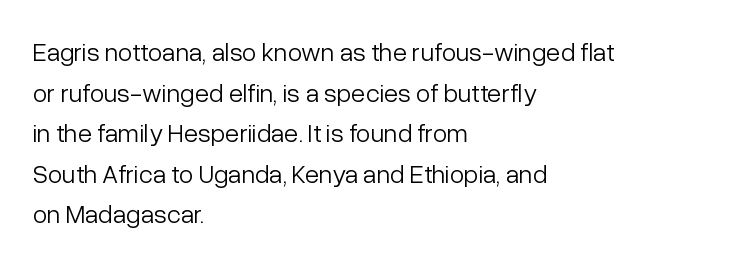
Q: Is the text bold? A: No.
Q: Is the text italic (slanted)? A: No, it is upright.
Q: Is the text underlined? A: No.
Q: How is the paragraph aligned? A: Left-aligned.
Q: Is the spacing between letters normal or unusually wide? A: Normal.
Q: Is the spacing between lines tight, normal or loose? A: Normal.
